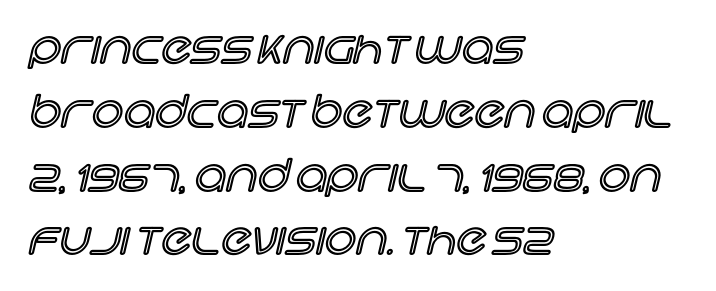
The image shows 44 px text type; set left-aligned, normal line spacing (1.45x), normal letter spacing, not underlined; a large x-height.
